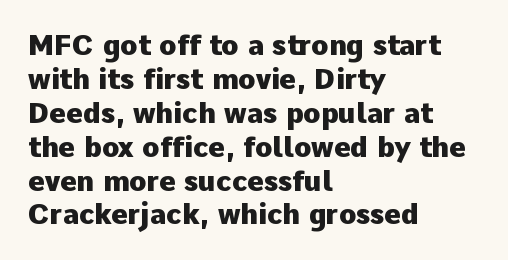
The passage shown is typed in a proportional face where columns would drift. What kind of face is this? One without serifs — a sans. Every letter is thick-stroked: bold, no question. The zone under the glyphs is completely vacant.
